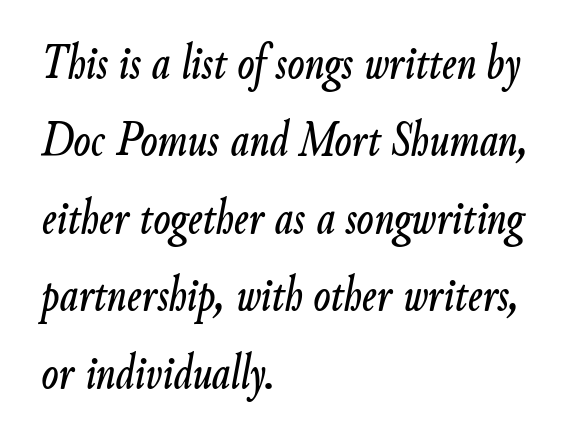
Q: Is the text italic (slanted)? A: Yes, it leans right by about 9 degrees.
Q: Is the text underlined? A: No.
Q: How is the paragraph aligned? A: Left-aligned.
Q: Is the spacing between letters normal or unusually wide? A: Normal.
Q: Is the spacing between lines tight, normal or loose? A: Normal.
Q: Width (condensed, normal, or wide)? A: Condensed.
Q: Stroke contrast? A: Low.
Q: x-height? A: Small.
Q: Monospaced? A: No.
